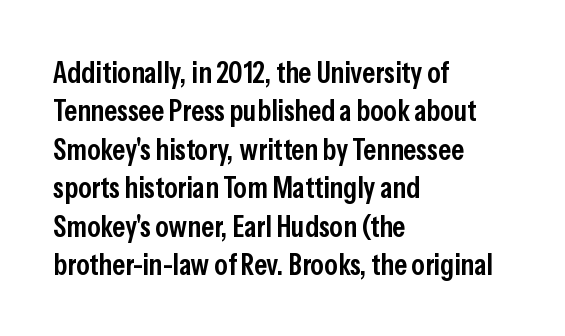
The image shows 30 px semibold, condensed sans-serif type, upright; set left-aligned, normal line spacing (1.28x), normal letter spacing, not underlined; low stroke contrast and a medium x-height.
